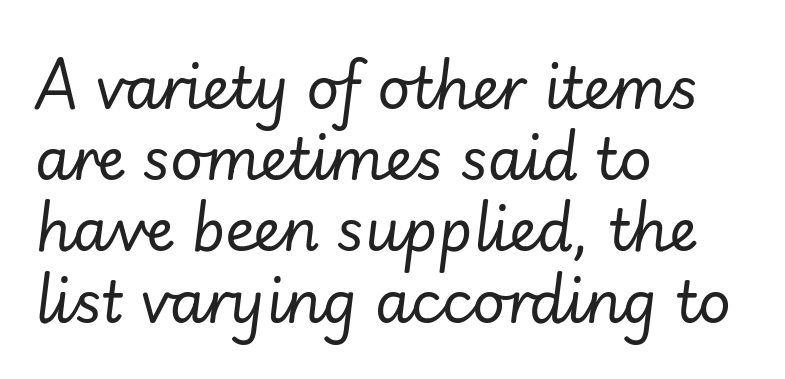
The image shows 57 px regular-weight type, italic (leaning right); set left-aligned, normal line spacing (1.25x), normal letter spacing, not underlined; low stroke contrast and a small x-height.
